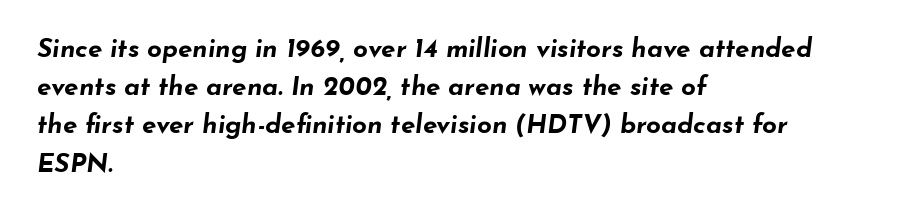
The image shows 26 px bold type, italic (leaning right); set left-aligned, normal line spacing (1.47x), normal letter spacing, not underlined.
